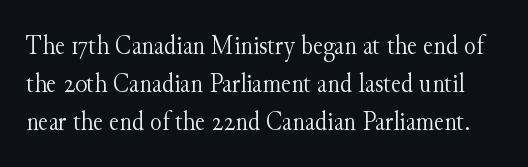
The image shows 27 px text type, upright; set normal line spacing (1.4x), normal letter spacing, not underlined.
